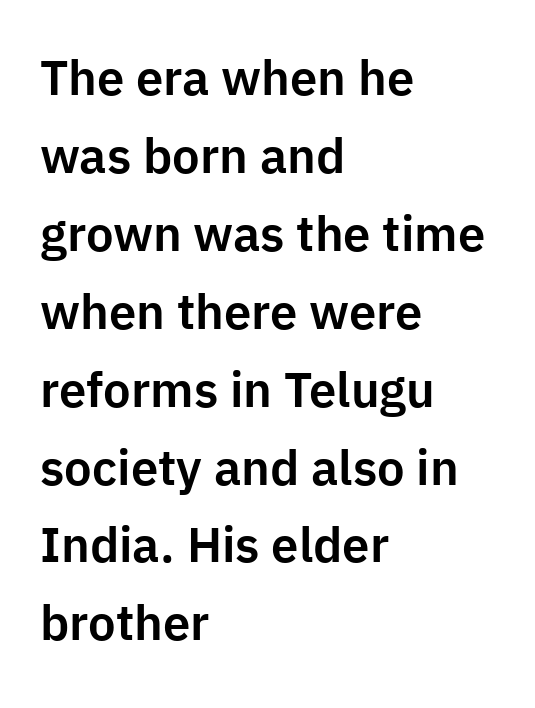
Q: Is the text italic (slanted)? A: No, it is upright.
Q: Is the typeface a serif or a sans-serif typeface? A: Sans-serif.
Q: Is the text underlined? A: No.
Q: How is the paragraph aligned? A: Left-aligned.
Q: Is the spacing between letters normal or unusually wide? A: Normal.
Q: Is the spacing between lines tight, normal or loose? A: Normal.
Q: Width (condensed, normal, or wide)? A: Normal.
Q: Stroke contrast? A: Low.
Q: x-height? A: Medium.
Q: Monospaced? A: No.
